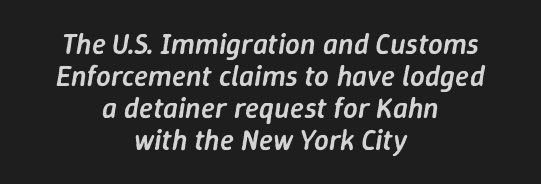
The rendering keeps characters at their native spacing. The leading is snug, giving the passage a crowded texture. These lines are rendered in a variable-pitch font. It's the slanting kind of type. Weight check: semibold — heavier than regular, not quite bold. Glance below the letters and you will spot only blank space.
